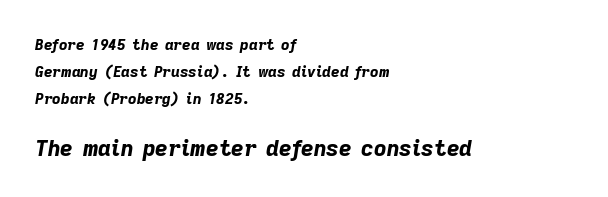
The image shows 22 px bold type, italic (leaning right); set left-aligned, line spacing 1.8x, normal letter spacing, not underlined; the second (bottom) block is 1.47x larger.
